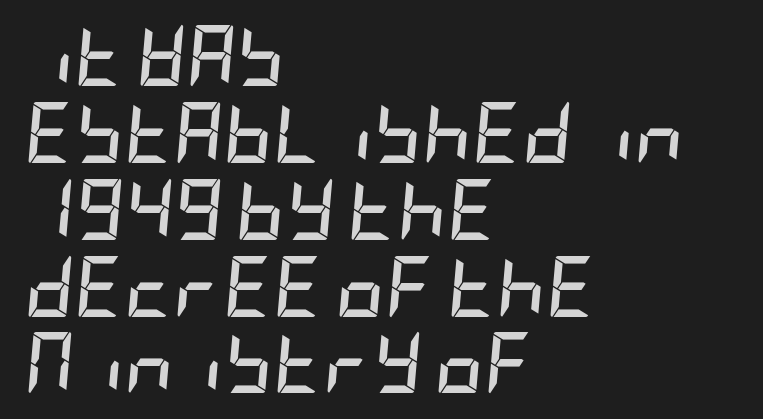
The image shows 61 px semibold, condensed type, italic (leaning right); set left-aligned, normal line spacing (1.26x), normal letter spacing, not underlined; low stroke contrast and a large x-height.
